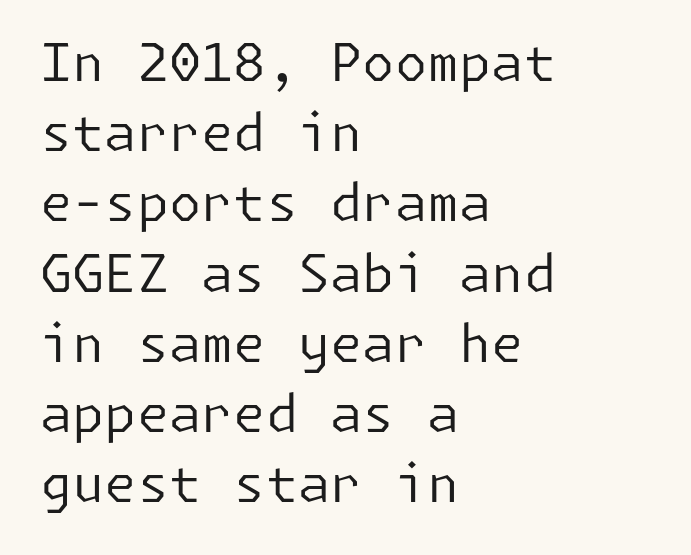
{"serif": "no", "italic": "no", "bold": "no", "weight": "regular", "width": "normal", "stroke_contrast": "low", "x_height": "medium", "underline": "no", "align": "left", "line_spacing": "normal", "line_spacing_ratio": 1.35, "letter_spacing": "normal", "letter_spacing_em": 0.0, "glyph_px": 52}
